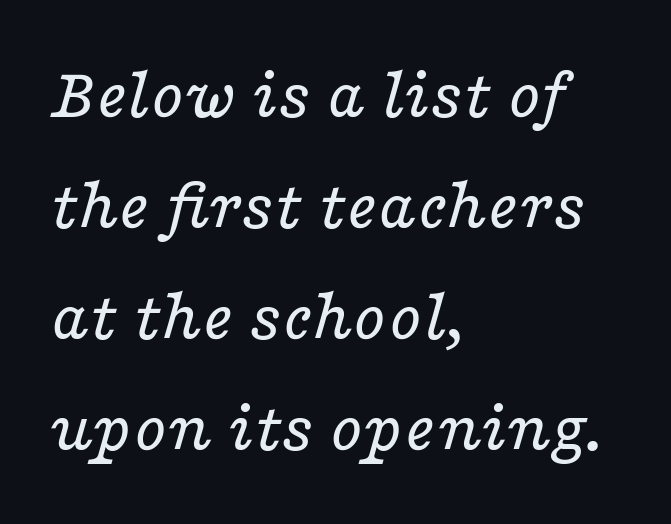
{"serif": "yes", "italic": "yes", "lean": "right", "slant_degrees": 16, "bold": "no", "weight": "regular", "width": "wide", "stroke_contrast": "low", "x_height": "medium", "monospaced": "no", "underline": "no", "align": "left", "line_spacing": "normal", "line_spacing_ratio": 1.48, "letter_spacing": "normal", "letter_spacing_em": 0.0, "glyph_px": 75}
